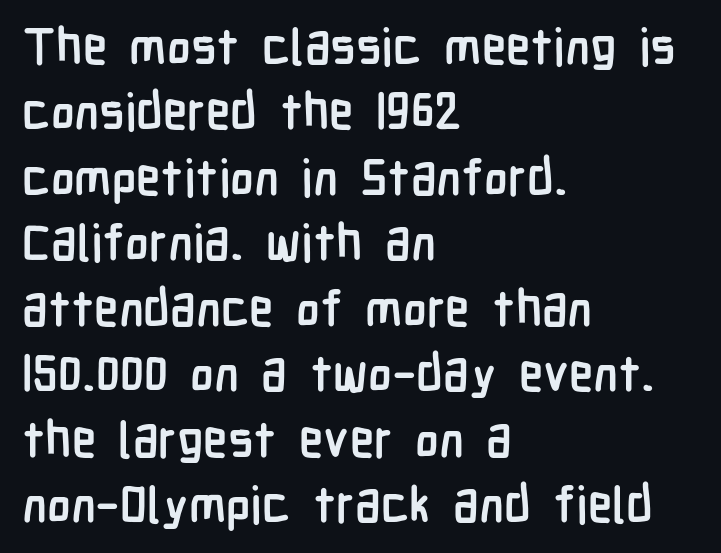
Q: Is the text bold? A: Yes.
Q: Is the text italic (slanted)? A: No, it is upright.
Q: Is the typeface a serif or a sans-serif typeface? A: Sans-serif.
Q: Is the text underlined? A: No.
Q: How is the paragraph aligned? A: Left-aligned.
Q: Is the spacing between letters normal or unusually wide? A: Normal.
Q: Is the spacing between lines tight, normal or loose? A: Normal.
Q: Width (condensed, normal, or wide)? A: Condensed.
Q: Stroke contrast? A: Low.
Q: x-height? A: Medium.
Q: Monospaced? A: No.
